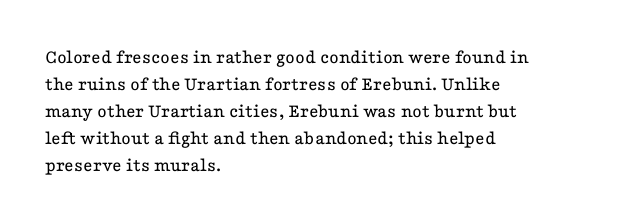
This sample uses an upright cut, with every glyph sitting square on the baseline. Reading down the column, the eye jumps a familiar distance to each next line. The horizontal fit of the characters is conventional and even. This is not heavy type; no bold has been used.
